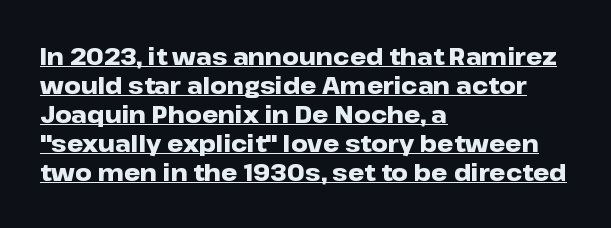
The image shows 23 px bold type, upright; set left-aligned, normal line spacing (1.26x), normal letter spacing, underlined.
